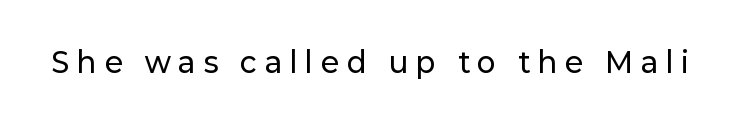
{"serif": "no", "italic": "no", "width": "normal", "stroke_contrast": "low", "x_height": "medium", "monospaced": "no", "underline": "no", "letter_spacing": "wide", "letter_spacing_em": 0.29, "glyph_px": 28}
